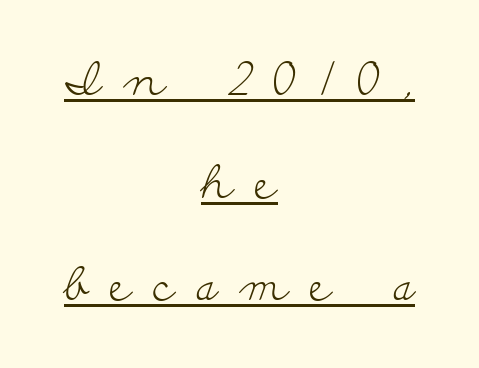
The image shows 46 px light, wide serif type; set centered, loose line spacing (2.23x), unusually wide letter spacing (+0.48 em), underlined; low stroke contrast and a small x-height.
